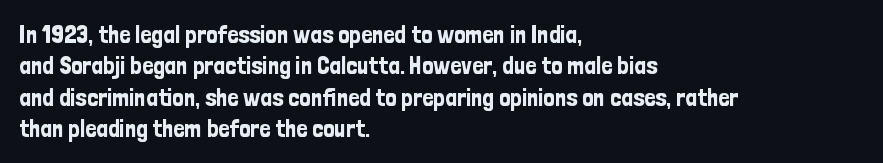
Q: Is the text italic (slanted)? A: No, it is upright.
Q: Is the text underlined? A: No.
Q: How is the paragraph aligned? A: Left-aligned.
Q: Is the spacing between letters normal or unusually wide? A: Normal.
Q: Is the spacing between lines tight, normal or loose? A: Normal.
